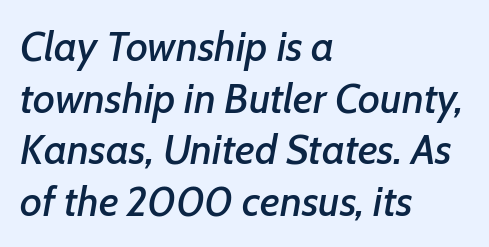
{"italic": "yes", "lean": "right", "slant_degrees": 7, "width": "normal", "stroke_contrast": "low", "x_height": "medium", "monospaced": "no", "underline": "no", "align": "left", "line_spacing_ratio": 1.23, "letter_spacing": "normal", "letter_spacing_em": 0.0, "glyph_px": 42}
